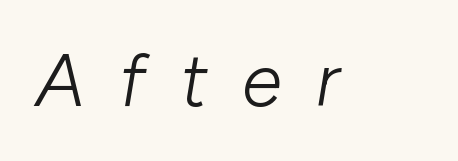
Q: Is the text bold? A: No.
Q: Is the text italic (slanted)? A: Yes, it leans right by about 10 degrees.
Q: Is the text underlined? A: No.
Q: Is the spacing between letters normal or unusually wide? A: Unusually wide.
Q: Width (condensed, normal, or wide)? A: Normal.
Q: Stroke contrast? A: Low.
Q: x-height? A: Medium.
Q: Monospaced? A: No.
